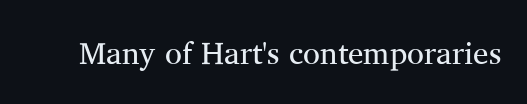
The font sits on the lighter half of the weight spectrum, regular included. Glance below the letters and you will spot only blank space. The type family on display is of the serif kind. A typesetter would call this proportional, since set widths differ per character.
